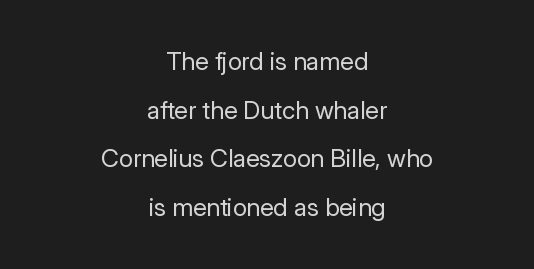
Q: Is the text bold? A: No.
Q: Is the text italic (slanted)? A: No, it is upright.
Q: Is the text underlined? A: No.
Q: How is the paragraph aligned? A: Centered.
Q: Is the spacing between letters normal or unusually wide? A: Normal.
Q: Is the spacing between lines tight, normal or loose? A: Loose.
